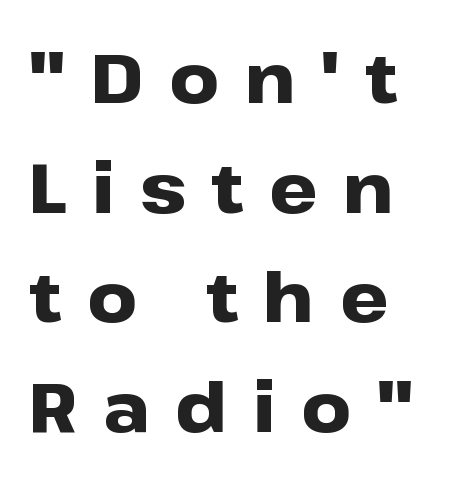
Think of a printed novel: that variable character pitch is what you see here. The space between consecutive lines is moderate. Thick stems and heavy bowls — unmistakably bold. Each letter's strokes conclude bluntly, with no projecting serifs. The rendering anchors every line to the left-hand side. Someone cranked the tracking dial way up on this one.
